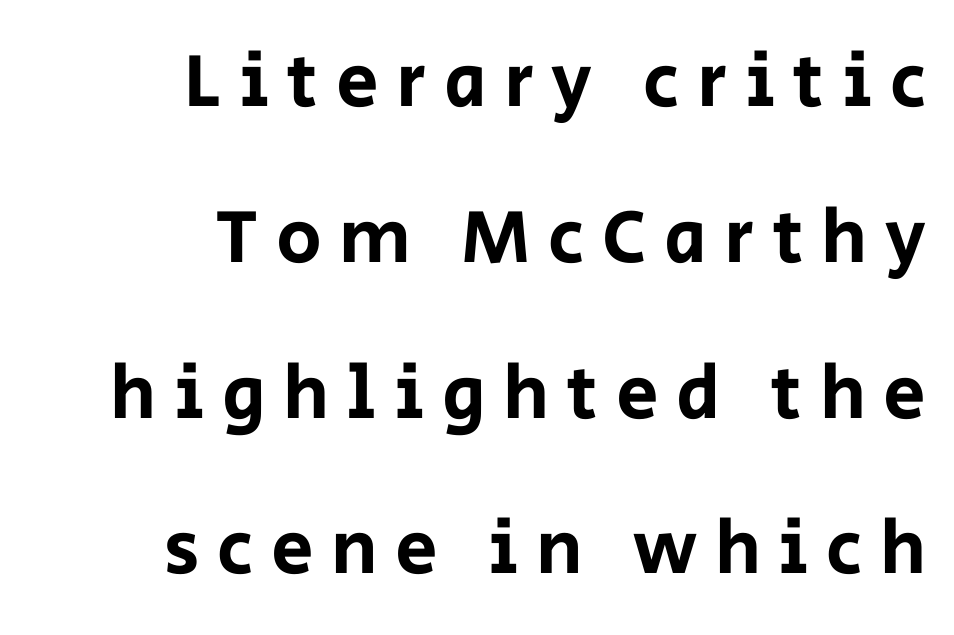
This sample has the flowing, uneven cadence of proportional lettering. A sans-serif font was chosen for this passage. Notice how the stems are strictly vertical — no italics here. Does the copy run flush right? Yes — the right margin is perfectly even. The words here are not underlined.
